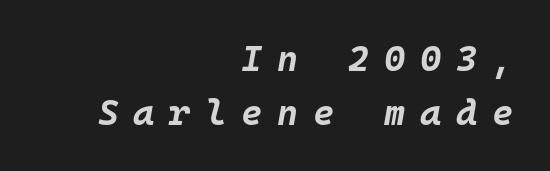
Is the type bold? Yes — the strokes are clearly thick and heavy. Honestly, the letter spacing is so wide it's the main thing you notice. The block of text has a typical density, with ordinary space between rows. Notice how the stems are inclined rather than vertical — that's the hallmark of italics.
